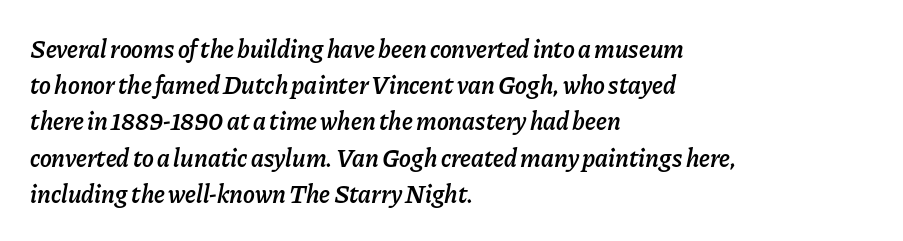
{"italic": "yes", "lean": "right", "slant_degrees": 11, "bold": "semi", "underline": "no", "align": "left", "line_spacing": "normal", "line_spacing_ratio": 1.45, "letter_spacing": "normal", "letter_spacing_em": 0.0, "glyph_px": 25}
